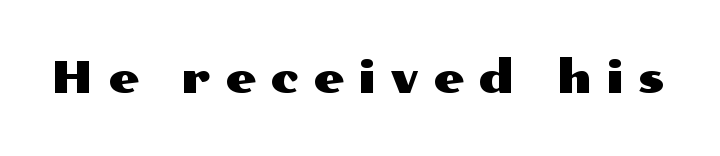
Nothing sits at the stroke ends, so this counts as sans-serif. What stands out about the letter spacing? Its width — letters are far apart. Think of a printed novel: that variable character pitch is what you see here. Nobody drew a line under any word here.
